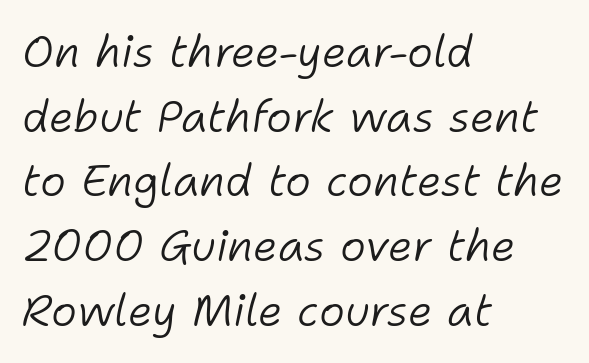
Q: Is the text bold? A: No.
Q: Is the text italic (slanted)? A: Yes, it leans right by about 11 degrees.
Q: Is the text underlined? A: No.
Q: How is the paragraph aligned? A: Left-aligned.
Q: Is the spacing between letters normal or unusually wide? A: Normal.
Q: Is the spacing between lines tight, normal or loose? A: Normal.
Q: Width (condensed, normal, or wide)? A: Normal.
Q: Stroke contrast? A: Low.
Q: x-height? A: Medium.
Q: Monospaced? A: No.
